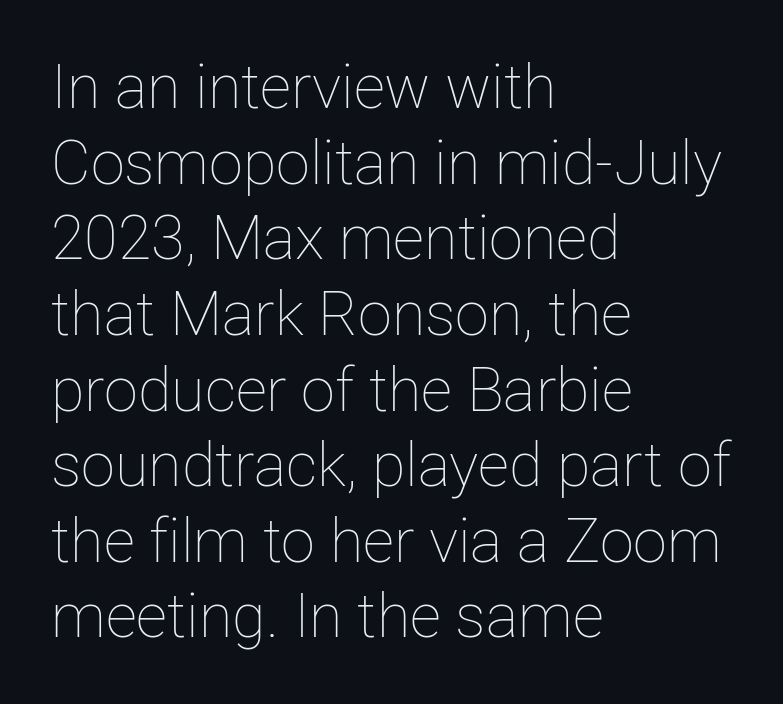
Posture: straight, roman, zero tilt. The face used here is proportionally spaced, like ordinary book or web type. Lines of text with bare space underneath. The face looks like a standard text weight, possibly lighter.
